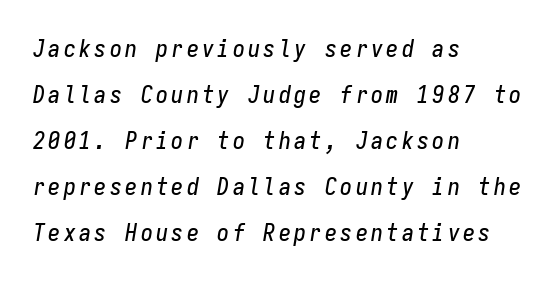
Is the type slanted? Yes — the strokes lean at a clear angle. Quick note: underline off. Widely set lines give the paragraph a tall, airy silhouette. These lines stack with their left ends in a neat column.
